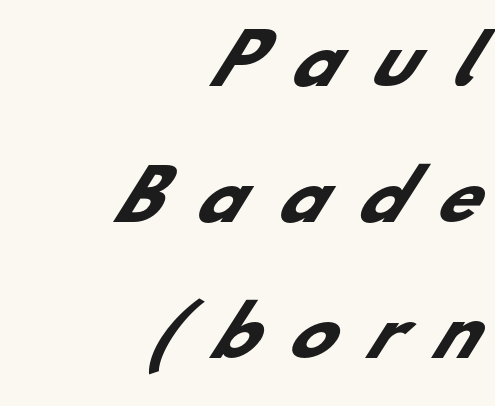
Q: Is the text bold? A: Yes.
Q: Is the typeface a serif or a sans-serif typeface? A: Sans-serif.
Q: Is the text underlined? A: No.
Q: How is the paragraph aligned? A: Right-aligned.
Q: Is the spacing between letters normal or unusually wide? A: Unusually wide.
Q: Is the spacing between lines tight, normal or loose? A: Loose.
Q: Width (condensed, normal, or wide)? A: Normal.
Q: Stroke contrast? A: Low.
Q: x-height? A: Small.
Q: Monospaced? A: No.
